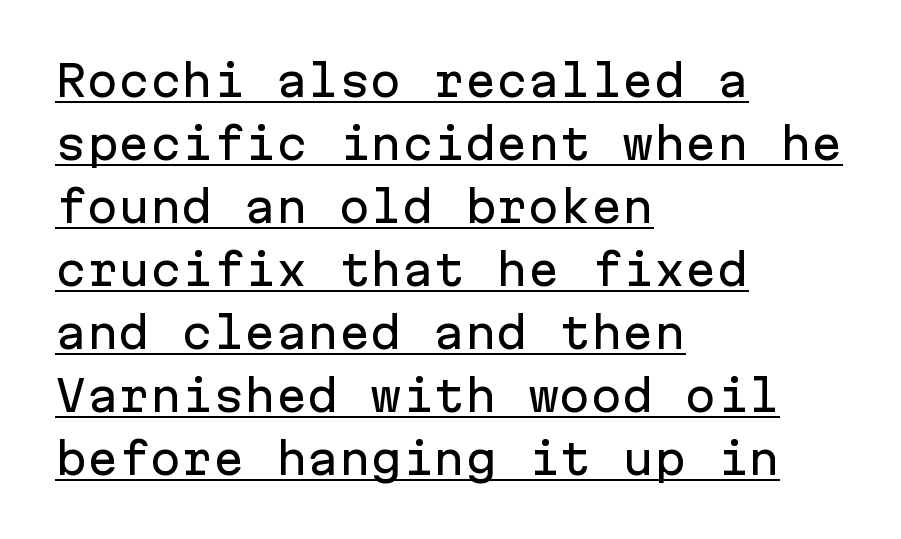
The image shows 42 px sans-serif type, upright, monospaced; set left-aligned, normal line spacing (1.5x), normal letter spacing, underlined; low stroke contrast and a medium x-height.
